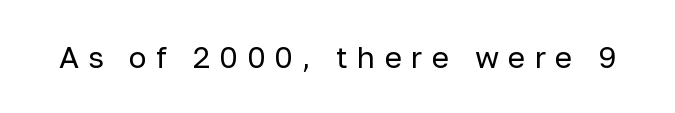
The image shows 30 px regular-weight sans-serif type, upright; set unusually wide letter spacing (+0.3 em), not underlined; low stroke contrast and a medium x-height.
